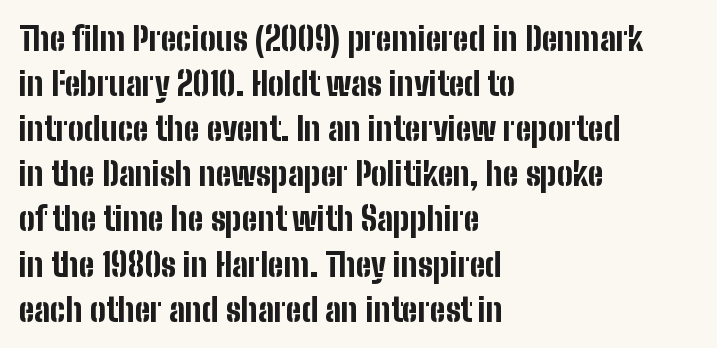
{"serif": "no", "italic": "no", "bold": "yes", "weight": "bold", "width": "condensed", "stroke_contrast": "low", "x_height": "medium", "monospaced": "no", "underline": "no", "align": "left", "line_spacing": "normal", "line_spacing_ratio": 1.41, "letter_spacing": "normal", "letter_spacing_em": 0.0, "glyph_px": 32}
